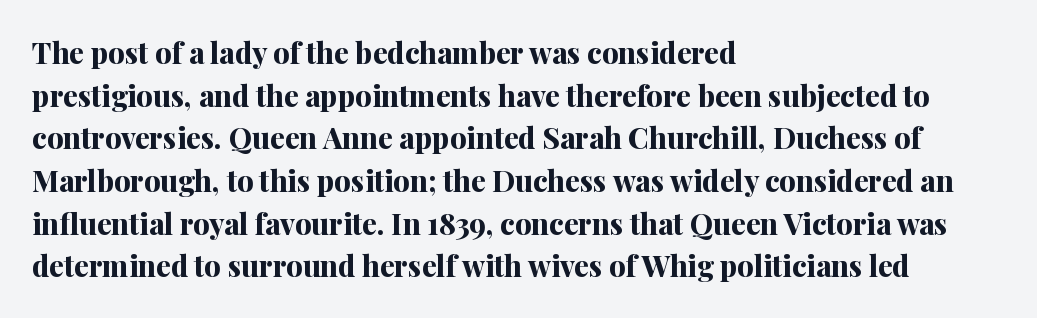
You could not count columns in this text — the font is proportionally spaced. Italic: no, the glyphs are upright roman. Bare-footed words on every line. These lines carry a lot of weight — the face is fully bold.
